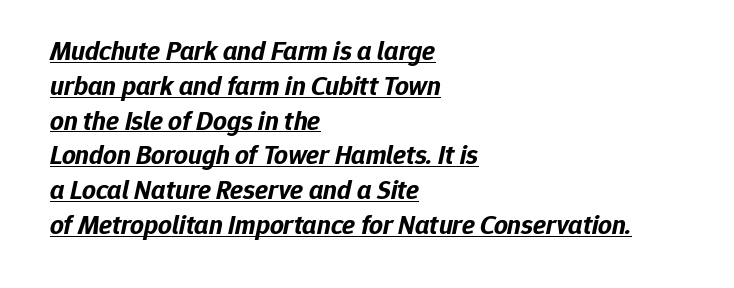
{"italic": "yes", "lean": "right", "slant_degrees": 12, "bold": "yes", "underline": "yes", "align": "left", "line_spacing": "normal", "line_spacing_ratio": 1.29, "letter_spacing": "normal", "letter_spacing_em": 0.0, "glyph_px": 27}
